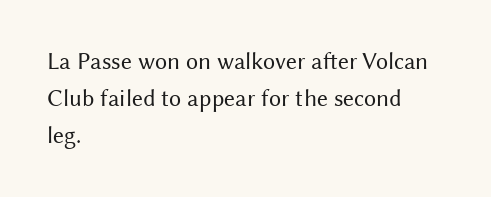
Ordinary non-slanted type is in use. This sample uses plain, unmodified letter spacing. Has an underline been added? It has not. The designer left line spacing at the default. The cut favours lightness, reaching ordinary text weight at its darkest. Layout note: lines flush left.
